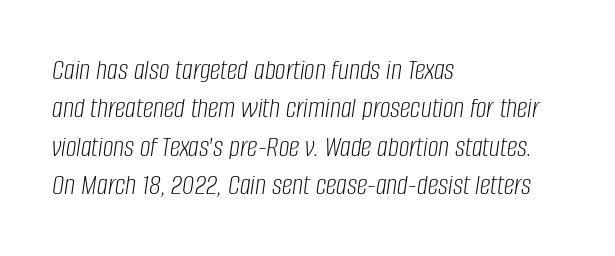
{"italic": "yes", "lean": "right", "slant_degrees": 8, "bold": "no", "weight": "light", "width": "condensed", "stroke_contrast": "low", "x_height": "large", "monospaced": "no", "underline": "no", "align": "left", "line_spacing": "normal", "line_spacing_ratio": 1.28, "letter_spacing": "normal", "letter_spacing_em": 0.0, "glyph_px": 30}
